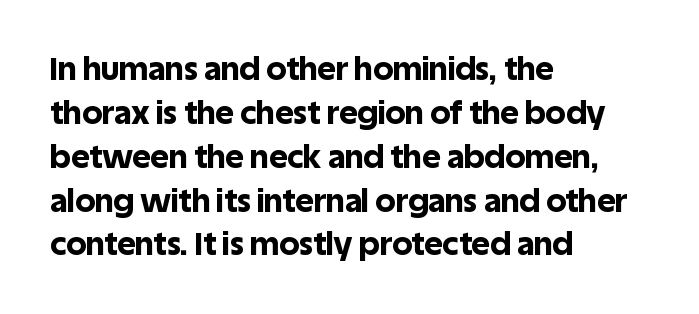
Each letter keeps its own natural width here, so spacing adapts to shape. A full-strength bold gives these letters their thick strokes. If you drew a ruler down the left edge, every line would touch it. Clear beneath every line of the passage.
